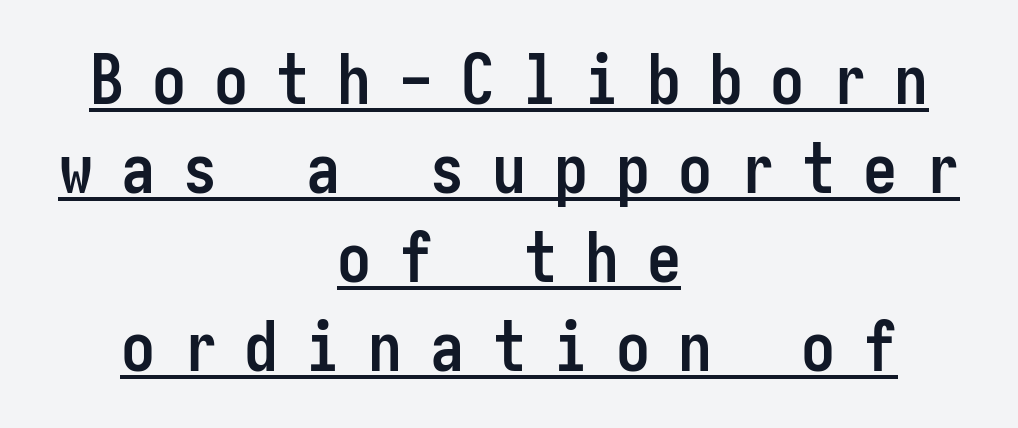
{"serif": "no", "italic": "no", "bold": "yes", "weight": "semibold", "width": "condensed", "stroke_contrast": "low", "x_height": "medium", "underline": "yes", "align": "center", "line_spacing": "normal", "line_spacing_ratio": 1.31, "letter_spacing": "wide", "letter_spacing_em": 0.41, "glyph_px": 68}
